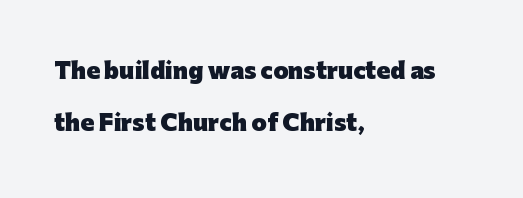
The image shows 22 px bold type, upright; set left-aligned, loose line spacing (2.36x), normal letter spacing, not underlined.
